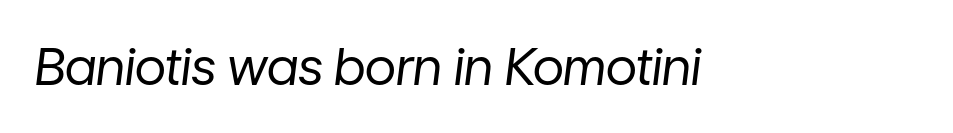
Italic: yes, the glyphs are oblique. Descenders hang freely into open space. The face used here is proportionally spaced, like ordinary book or web type. The letters look calm and open, with moderate or lighter stems. Compared with typical body copy, the letter spacing here is the same.
